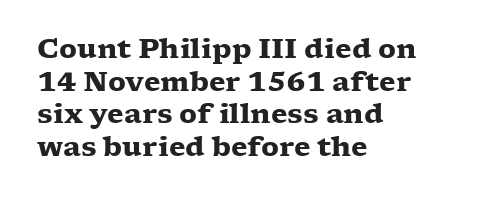
The image shows 27 px bold type, upright; set left-aligned, line spacing 1.21x, normal letter spacing, not underlined.
